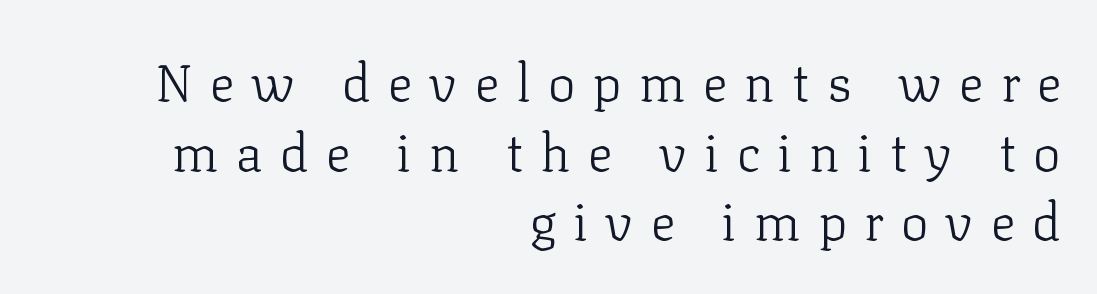
Q: Is the text bold? A: No.
Q: Is the text italic (slanted)? A: No, it is upright.
Q: Is the typeface a serif or a sans-serif typeface? A: Serif.
Q: Is the text underlined? A: No.
Q: How is the paragraph aligned? A: Right-aligned.
Q: Is the spacing between letters normal or unusually wide? A: Unusually wide.
Q: Is the spacing between lines tight, normal or loose? A: Normal.
Q: Width (condensed, normal, or wide)? A: Normal.
Q: Stroke contrast? A: Low.
Q: x-height? A: Medium.
Q: Monospaced? A: No.
